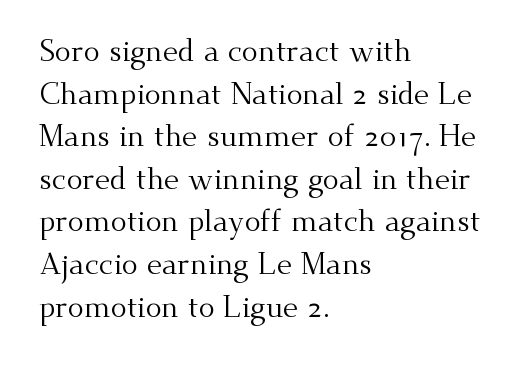
The image shows 30 px regular-weight serif type, upright; set left-aligned, normal line spacing (1.42x), normal letter spacing, not underlined; medium stroke contrast and a small x-height.
